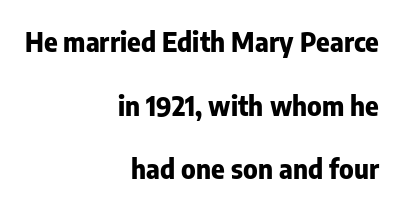
Q: Is the text bold? A: Yes.
Q: Is the text italic (slanted)? A: No, it is upright.
Q: Is the text underlined? A: No.
Q: How is the paragraph aligned? A: Right-aligned.
Q: Is the spacing between letters normal or unusually wide? A: Normal.
Q: Is the spacing between lines tight, normal or loose? A: Loose.
